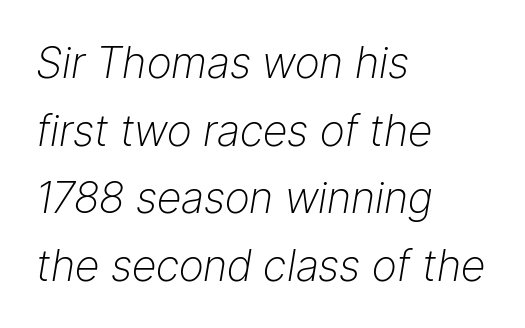
Do the characters align in a grid? No, the font is proportional. Every row of glyphs begins at an identical x-position on the left. The passage shown is not underscored anywhere. In terms of leading, this rendering sits right in the middle. This rendering leaves character spacing at its baseline value.
